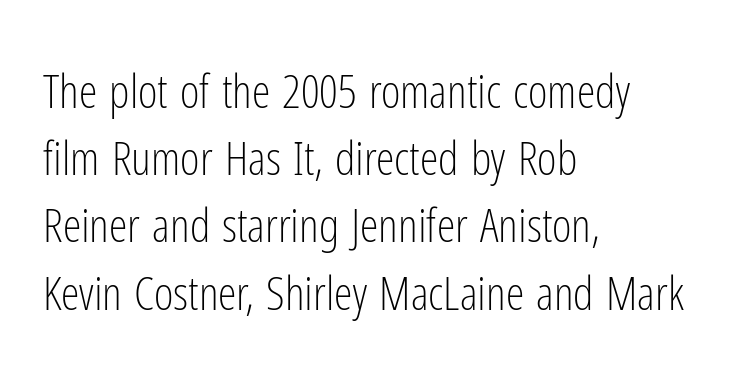
{"serif": "no", "italic": "no", "bold": "no", "weight": "light", "width": "condensed", "stroke_contrast": "low", "x_height": "medium", "monospaced": "no", "underline": "no", "align": "left", "line_spacing": "normal", "line_spacing_ratio": 1.43, "letter_spacing": "normal", "letter_spacing_em": 0.0, "glyph_px": 47}
